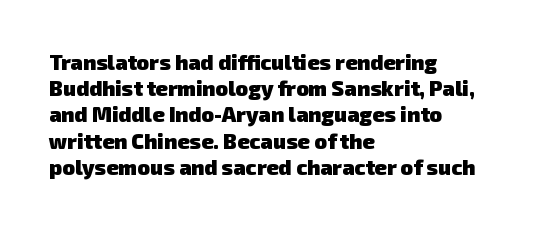
In CSS terms this would be text-align: left. Here the glyphs are tracked normally, forming tight word shapes. The zone under the glyphs is completely vacant. How would I describe the line gaps? Plain and ordinary. On the weight axis this lands at bold, roughly 700.
